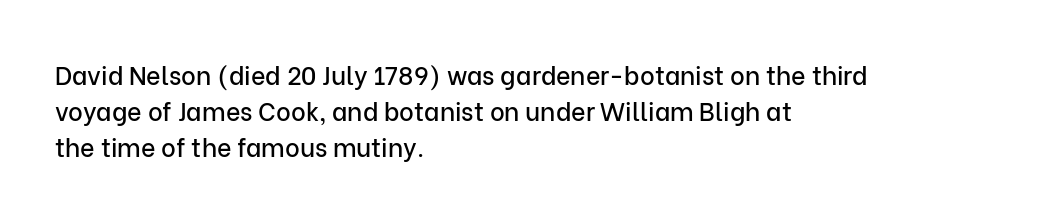
{"italic": "no", "underline": "no", "align": "left", "line_spacing": "normal", "line_spacing_ratio": 1.45, "letter_spacing": "normal", "letter_spacing_em": 0.0, "glyph_px": 25}
